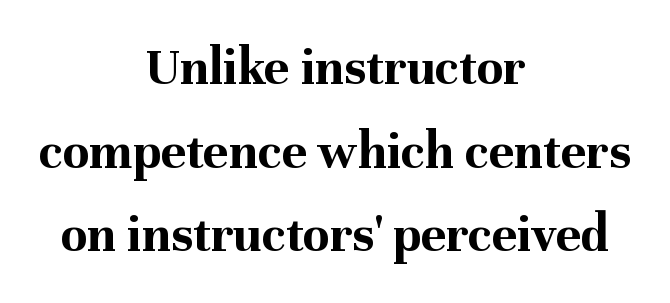
The compositor balanced each line on the midline. Is the type bold? Yes — the strokes are clearly thick and heavy. A roman cut, with each character standing at attention. Leading matches the norm, producing a regular column. Nothing unusual about the tracking: characters are spaced as the font intends. Type without underlining.
